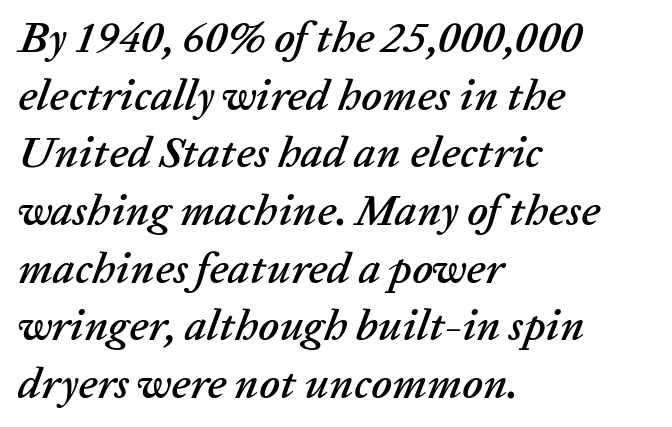
Q: Is the text italic (slanted)? A: Yes, it leans right by about 20 degrees.
Q: Is the text underlined? A: No.
Q: How is the paragraph aligned? A: Left-aligned.
Q: Is the spacing between letters normal or unusually wide? A: Normal.
Q: Is the spacing between lines tight, normal or loose? A: Normal.
Q: Width (condensed, normal, or wide)? A: Normal.
Q: Stroke contrast? A: Low.
Q: x-height? A: Medium.
Q: Monospaced? A: No.
